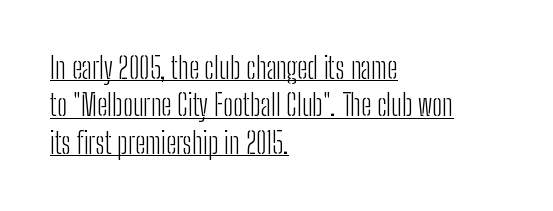
The image shows 29 px light, condensed sans-serif type, upright; set left-aligned, normal line spacing (1.29x), normal letter spacing, underlined; low stroke contrast and a medium x-height.
